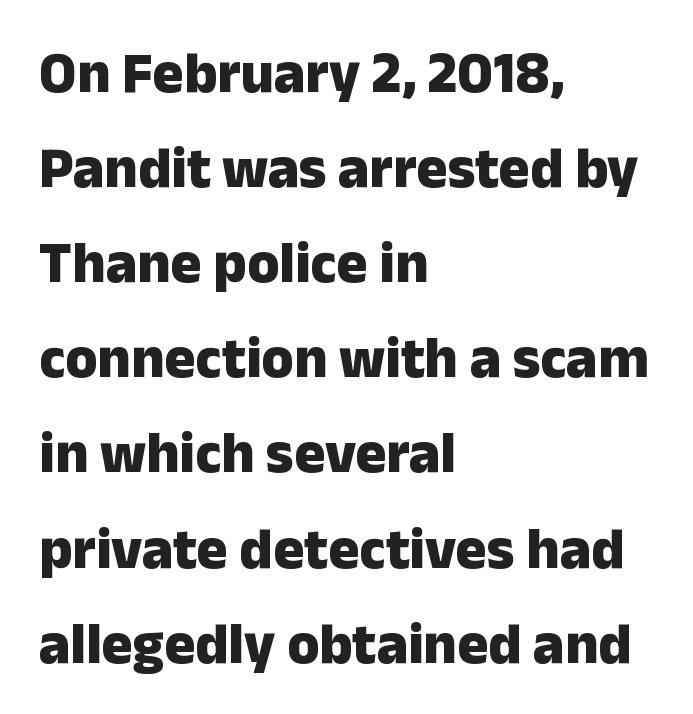
{"serif": "no", "italic": "no", "bold": "yes", "weight": "heavy", "width": "normal", "stroke_contrast": "low", "x_height": "medium", "monospaced": "no", "underline": "no", "align": "left", "line_spacing": "normal", "line_spacing_ratio": 1.64, "letter_spacing": "normal", "letter_spacing_em": 0.0, "glyph_px": 58}
